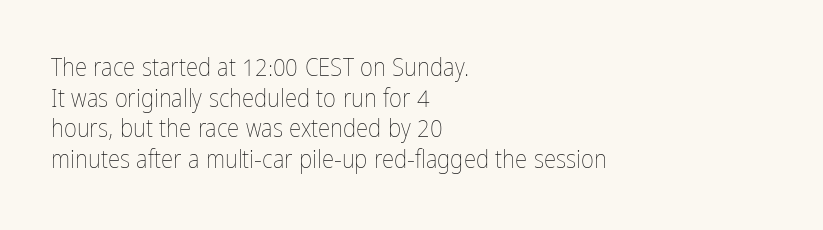
Q: Is the text bold? A: No.
Q: Is the text italic (slanted)? A: No, it is upright.
Q: Is the text underlined? A: No.
Q: How is the paragraph aligned? A: Left-aligned.
Q: Is the spacing between letters normal or unusually wide? A: Normal.
